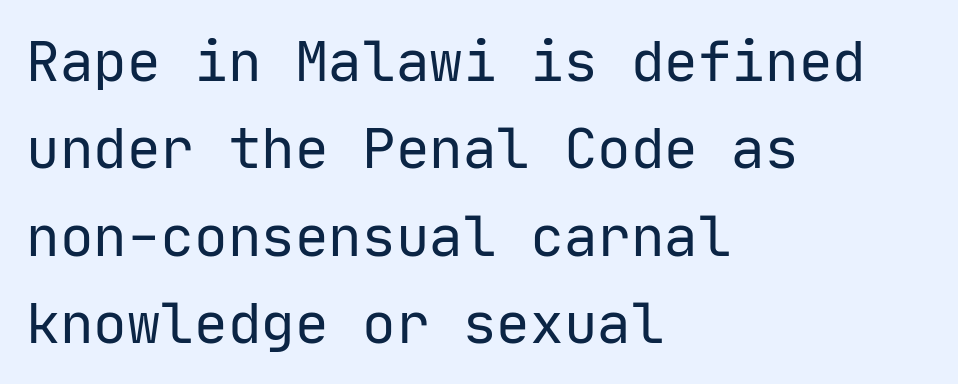
Q: Is the text bold? A: No.
Q: Is the text italic (slanted)? A: No, it is upright.
Q: Is the typeface a serif or a sans-serif typeface? A: Sans-serif.
Q: Is the text underlined? A: No.
Q: How is the paragraph aligned? A: Left-aligned.
Q: Is the spacing between letters normal or unusually wide? A: Normal.
Q: Is the spacing between lines tight, normal or loose? A: Normal.
Q: Width (condensed, normal, or wide)? A: Normal.
Q: Stroke contrast? A: Low.
Q: x-height? A: Medium.
Q: Monospaced? A: Yes.
